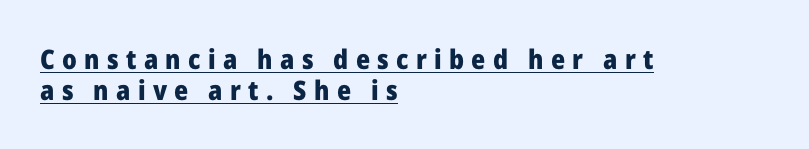
The image shows 27 px bold type, upright; set left-aligned, line spacing 1.16x, unusually wide letter spacing (+0.27 em), underlined.
